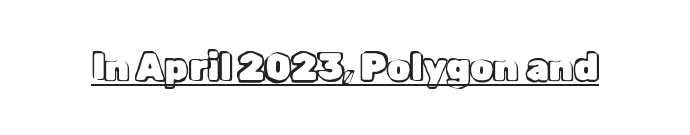
Think of a printed novel: that variable character pitch is what you see here. The letterforms sit shoulder to shoulder at normal distance. Does the lettering tilt? It doesn't — this is upright. A continuous stroke trails under the words, as in a hyperlink.
